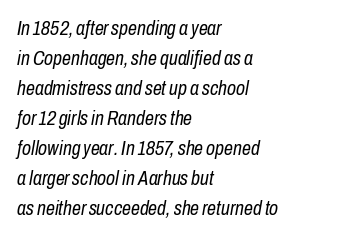
{"italic": "yes", "lean": "right", "slant_degrees": 10, "bold": "no", "underline": "no", "align": "left", "line_spacing": "normal", "line_spacing_ratio": 1.5, "letter_spacing": "normal", "letter_spacing_em": 0.0, "glyph_px": 20}
